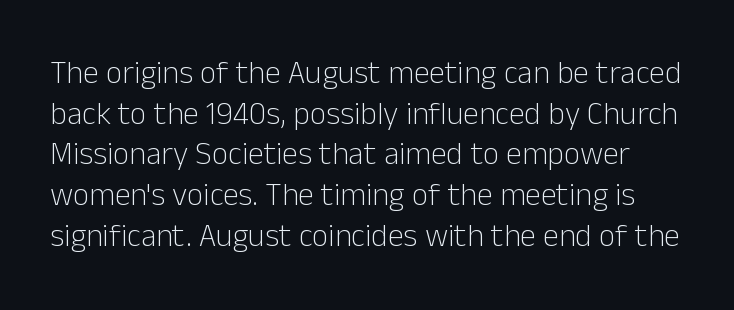
Regarding leading, the lines here are spaced in the standard way. Proportional: the letters do not fall into vertical columns. A typesetter would mark this as roman, not italic. A quiet, ordinary-to-light weight characterises the typeface. Serif or sans? Sans — the stroke terminals are bare. The rendering keeps characters at their native spacing.
